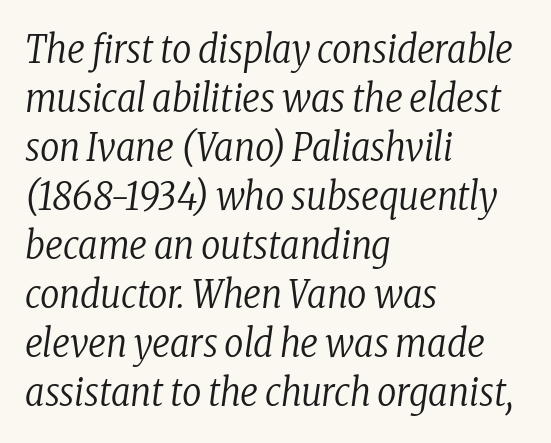
{"serif": "yes", "italic": "yes", "lean": "right", "slant_degrees": 8, "bold": "no", "weight": "regular", "width": "condensed", "stroke_contrast": "low", "x_height": "medium", "monospaced": "no", "underline": "no", "align": "left", "line_spacing": "normal", "line_spacing_ratio": 1.29, "letter_spacing": "normal", "letter_spacing_em": 0.0, "glyph_px": 38}
